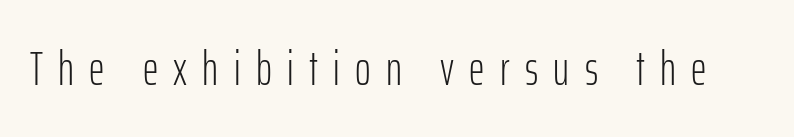
Tracking value appears strongly positive — letters spread wide. Clear beneath every line of the passage. Style check: upright. The letterforms sit at book weight or below. Do the characters align in a grid? No, the font is proportional. Nope, no serifs anywhere on these letters.
